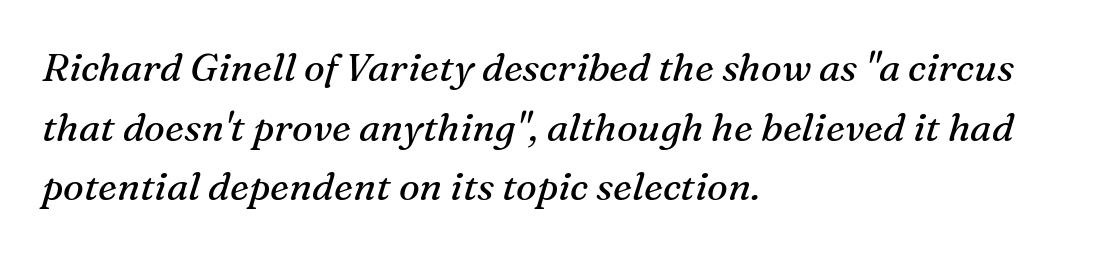
{"serif": "yes", "italic": "yes", "lean": "right", "slant_degrees": 16, "bold": "no", "weight": "regular", "width": "normal", "stroke_contrast": "medium", "x_height": "medium", "monospaced": "no", "underline": "no", "align": "left", "line_spacing": "normal", "line_spacing_ratio": 1.53, "letter_spacing": "normal", "letter_spacing_em": 0.0, "glyph_px": 39}
